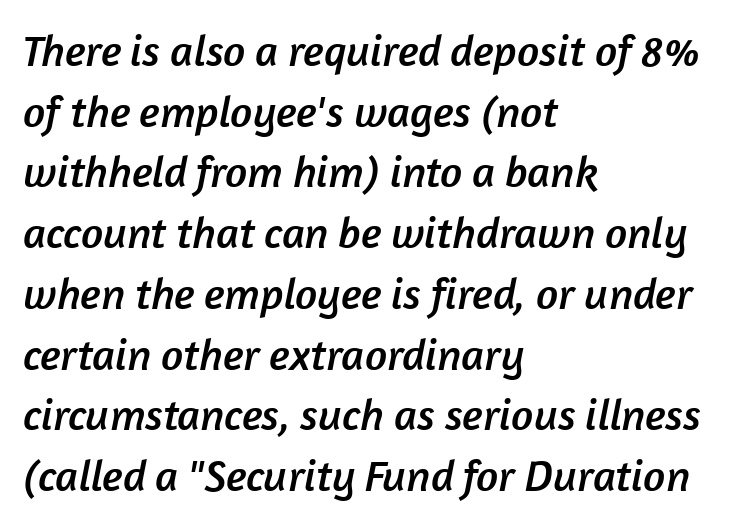
Are there feet on the stems? There aren't — it's a sans. Underlining? Definitely not there. The face used here is proportionally spaced, like ordinary book or web type. The compositor pushed each line to the left boundary. The rendering uses a moderate line-height, typical for paragraphs. Here the glyphs are tracked normally, forming tight word shapes.
